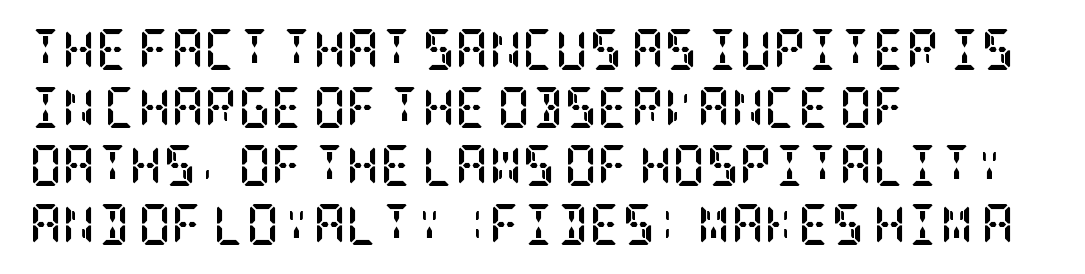
Q: Is the text bold? A: Yes.
Q: Is the text italic (slanted)? A: No, it is upright.
Q: Is the typeface a serif or a sans-serif typeface? A: Serif.
Q: Is the text underlined? A: No.
Q: How is the paragraph aligned? A: Left-aligned.
Q: Is the spacing between letters normal or unusually wide? A: Normal.
Q: Is the spacing between lines tight, normal or loose? A: Normal.
Q: Width (condensed, normal, or wide)? A: Condensed.
Q: Stroke contrast? A: Low.
Q: x-height? A: Large.
